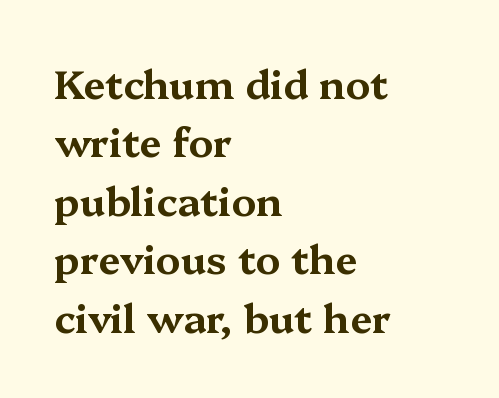
{"serif": "yes", "italic": "no", "width": "wide", "stroke_contrast": "medium", "x_height": "medium", "monospaced": "no", "underline": "no", "align": "left", "line_spacing": "normal", "line_spacing_ratio": 1.46, "letter_spacing": "normal", "letter_spacing_em": 0.0, "glyph_px": 40}
